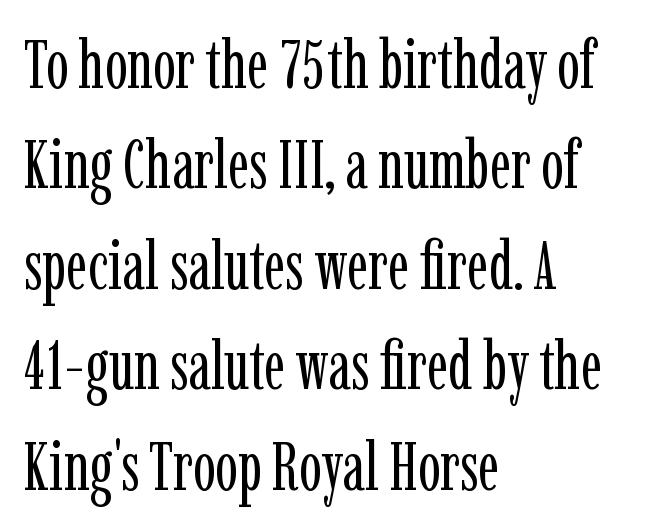
{"serif": "yes", "italic": "no", "bold": "no", "weight": "regular", "width": "condensed", "stroke_contrast": "low", "x_height": "medium", "monospaced": "no", "underline": "no", "align": "left", "line_spacing": "normal", "line_spacing_ratio": 1.5, "letter_spacing": "normal", "letter_spacing_em": 0.0, "glyph_px": 67}
